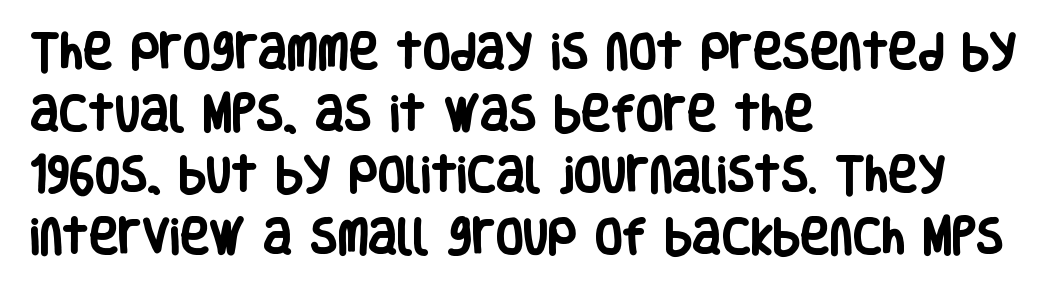
Q: Is the text bold? A: Yes.
Q: Is the text italic (slanted)? A: No, it is upright.
Q: Is the typeface a serif or a sans-serif typeface? A: Sans-serif.
Q: Is the text underlined? A: No.
Q: How is the paragraph aligned? A: Left-aligned.
Q: Is the spacing between letters normal or unusually wide? A: Normal.
Q: Is the spacing between lines tight, normal or loose? A: Normal.
Q: Width (condensed, normal, or wide)? A: Condensed.
Q: Stroke contrast? A: Low.
Q: x-height? A: Large.
Q: Monospaced? A: No.
